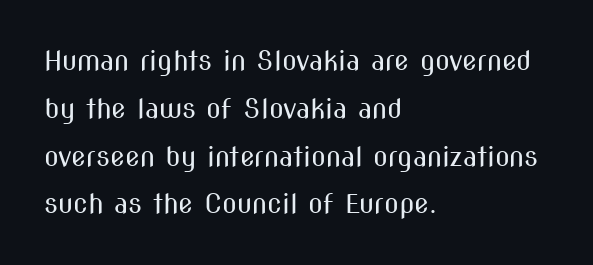
{"italic": "no", "bold": "no", "underline": "no", "align": "left", "line_spacing_ratio": 1.77, "letter_spacing": "normal", "letter_spacing_em": 0.0, "glyph_px": 27}
